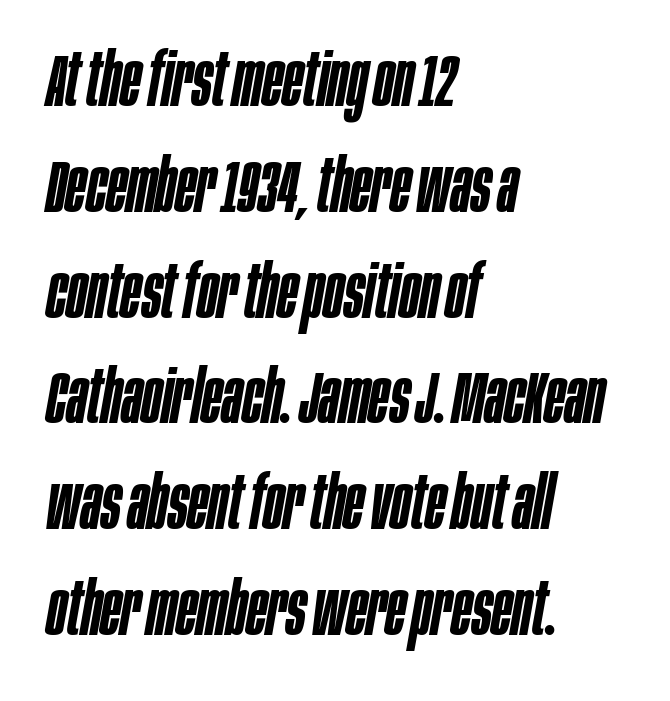
The foot of each line stays bare and open. The passage shown has conventional tracking throughout. Alignment: flush left. Whoever set this chose a conventional vertical rhythm. Its strokes are somewhat broadened, the hallmark of semibold type. Every character sits at an angle, as italics do.
